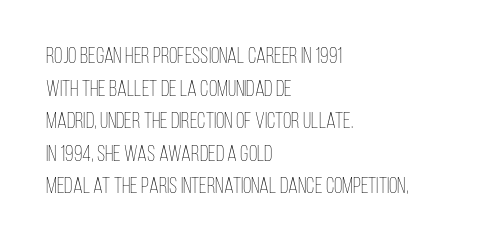
{"italic": "no", "bold": "no", "underline": "no", "align": "left", "line_spacing": "normal", "line_spacing_ratio": 1.48, "letter_spacing": "normal", "letter_spacing_em": 0.0, "glyph_px": 22}
